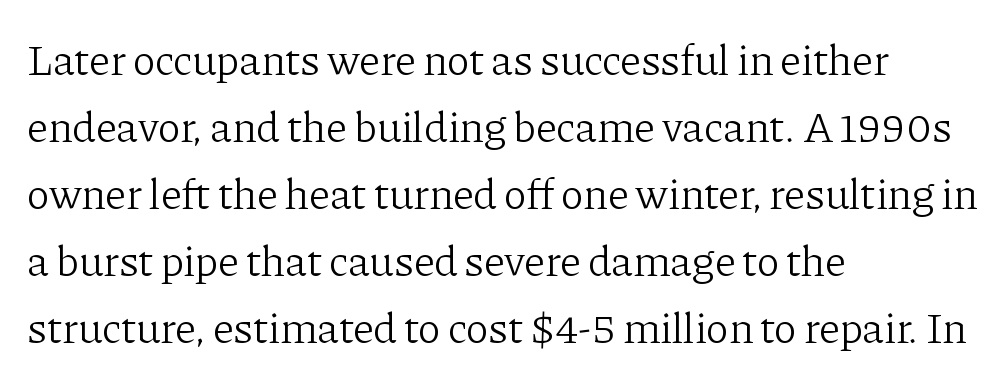
Do the characters align in a grid? No, the font is proportional. One glance says typical: line gaps are just what's usual. These lines are composed in type with serifs. A bare baseline throughout the passage. In CSS terms this would be text-align: left. Nothing heavy about these letters — not bold at all.
